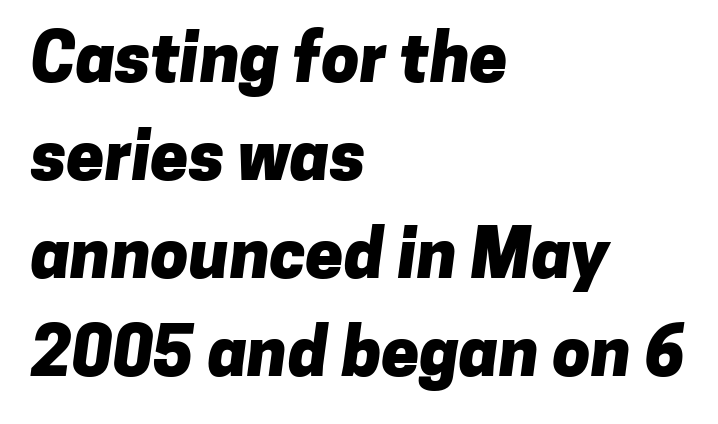
{"serif": "no", "bold": "yes", "weight": "heavy", "width": "normal", "stroke_contrast": "low", "x_height": "medium", "monospaced": "no", "underline": "no", "align": "left", "line_spacing": "normal", "line_spacing_ratio": 1.44, "letter_spacing": "normal", "letter_spacing_em": 0.0, "glyph_px": 68}
